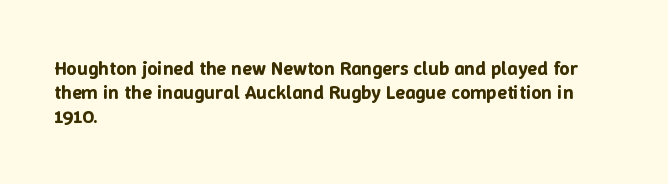
The image shows 20 px text type, upright; set left-aligned, line spacing 1.2x, normal letter spacing, not underlined.
